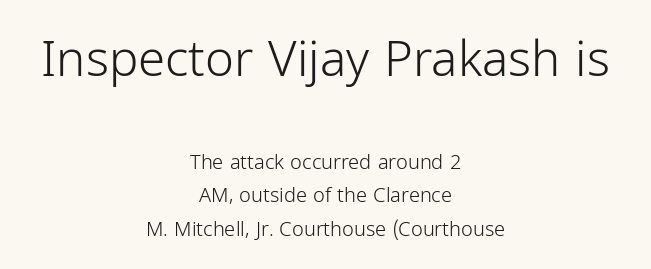
The letters in the upper block stand taller than those in the block below. Rendered with straight, roman letterforms. Vertical stems look standard width or narrower in stroke. This is sans-serif lettering, the kind often seen on screens and signage. Clear beneath every line of the passage. Centered paragraph, ragged on both sides.
